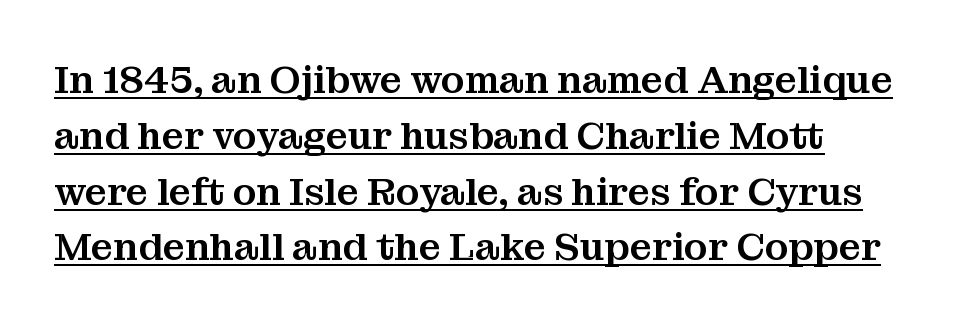
{"serif": "yes", "italic": "no", "width": "normal", "stroke_contrast": "medium", "x_height": "medium", "monospaced": "no", "underline": "yes", "line_spacing": "normal", "line_spacing_ratio": 1.43, "letter_spacing": "normal", "letter_spacing_em": 0.0, "glyph_px": 39}
